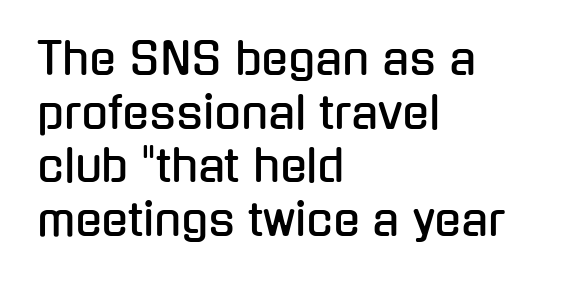
Character widths vary here, with narrow letters taking less room than wide ones. Beneath every word, the page is bare. The designer went with a sans here, leaving each stem footless. This sample uses plain, unmodified letter spacing.
